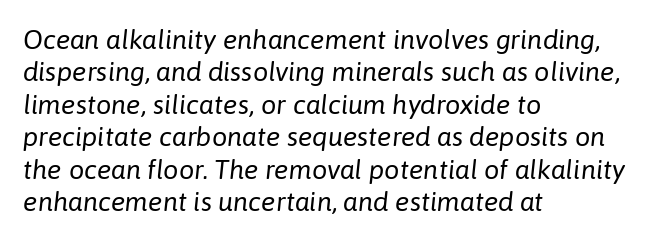
The image shows 27 px text type, italic (leaning right); set left-aligned, line spacing 1.2x, normal letter spacing, not underlined.
